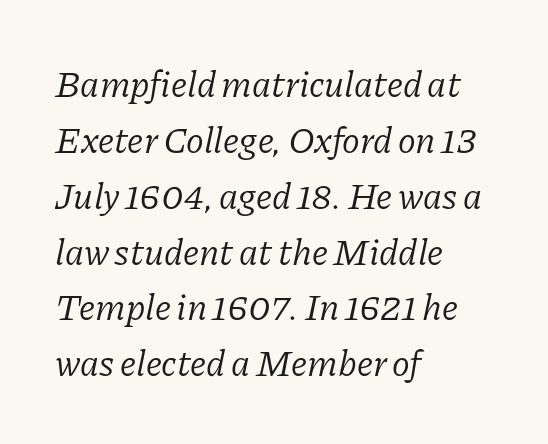
Spacing verdict: proportional, widths tailored to each character. Glyph-to-glyph distance matches everyday printed text. The rendering anchors every line to the left-hand side. The area under the type is left untouched.
